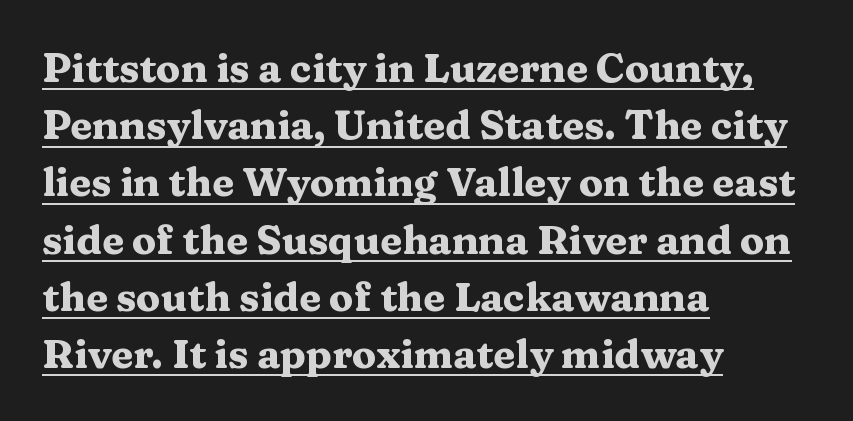
This is underlined copy, the kind a proofreader might mark for attention. The paragraph has a hard left edge and a soft right edge. These lines are rendered in a variable-pitch font. This sample uses a serif face. Line spacing here is normal. Weight: bold.
